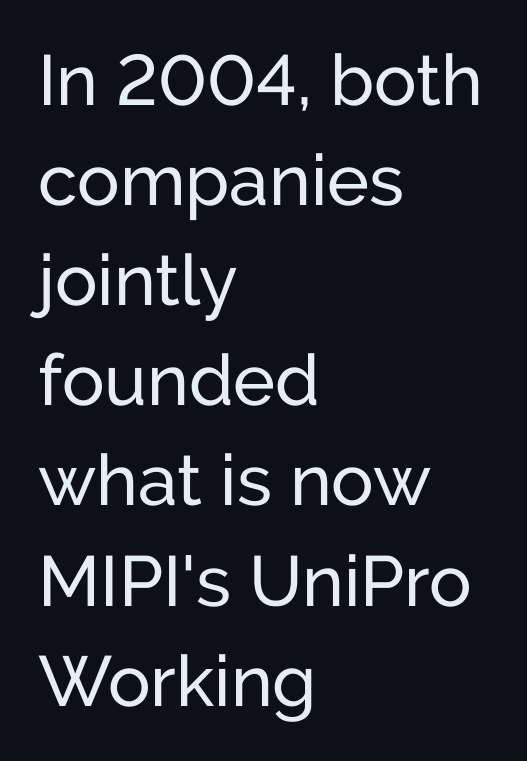
The image shows 71 px sans-serif type, upright; set left-aligned, normal line spacing (1.41x), normal letter spacing, not underlined; low stroke contrast and a medium x-height.
